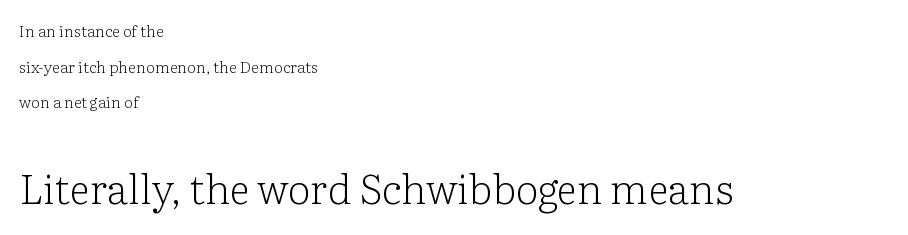
The image shows 41 px light serif type, upright; set left-aligned, loose line spacing (2.22x), normal letter spacing, not underlined; the second (bottom) block is 2.56x larger; low stroke contrast and a medium x-height.
